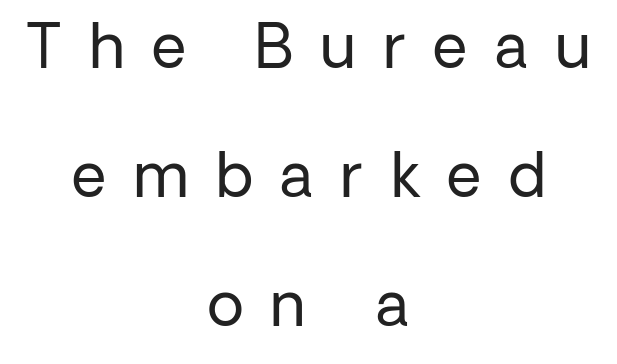
Plain, unruled lines of type. Looks like regular typesetting: each glyph gets only the width it needs. The cut favours lightness, reaching ordinary text weight at its darkest. The rag falls on both sides of this text block equally.
